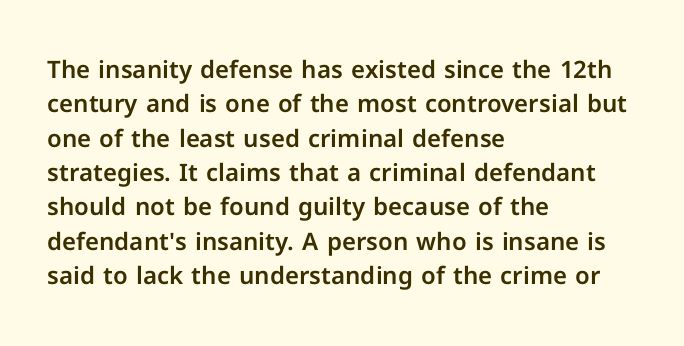
Q: Is the text italic (slanted)? A: No, it is upright.
Q: Is the text underlined? A: No.
Q: How is the paragraph aligned? A: Left-aligned.
Q: Is the spacing between letters normal or unusually wide? A: Normal.
Q: Is the spacing between lines tight, normal or loose? A: Normal.
